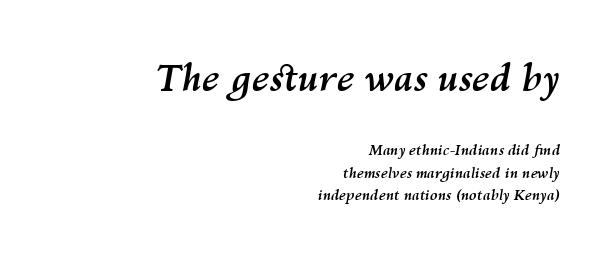
The image shows 36 px semibold type, italic (leaning right); set right-aligned, normal line spacing (1.6x), normal letter spacing, not underlined; the first (top) block is 2.57x larger; medium stroke contrast and a medium x-height.
